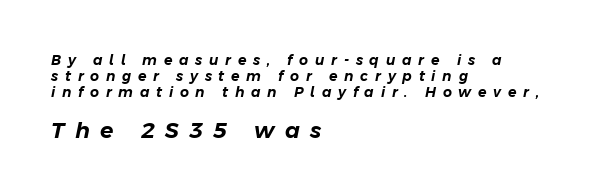
The image shows 22 px text type, italic (leaning right); set left-aligned, tight line spacing (1.15x), unusually wide letter spacing (+0.48 em), not underlined; the second (bottom) block is 1.57x larger.
